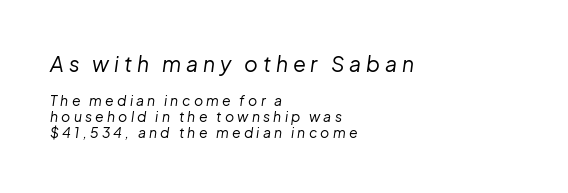
The image shows 21 px text type, italic (leaning right); set left-aligned, tight line spacing (1.15x), unusually wide letter spacing (+0.23 em), not underlined; the first (top) block is 1.5x larger.
